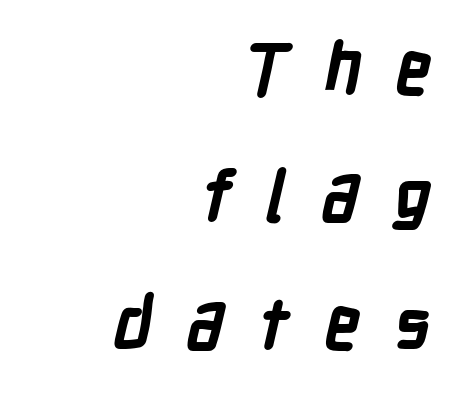
Horizontally, the lines are justified to the trailing edge only. A typesetter would call this proportional, since set widths differ per character. How are the letters spaced? Widely, with obvious added tracking. The typeface chosen for these lines omits serifs.
